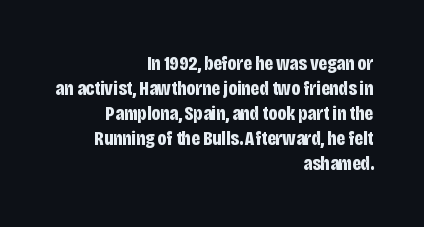
These lines carry a lot of weight — the face is fully bold. Layout note: lines flush right. No word sits above an underline. Reading down the column, the eye jumps a familiar distance to each next line.
